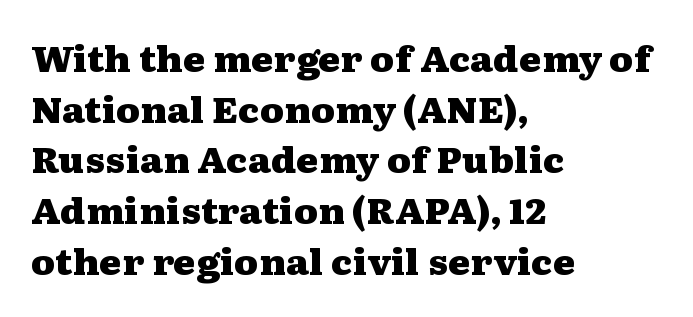
The image shows 34 px heavy, wide serif type, upright; set left-aligned, normal line spacing (1.49x), normal letter spacing, not underlined; medium stroke contrast and a medium x-height.
